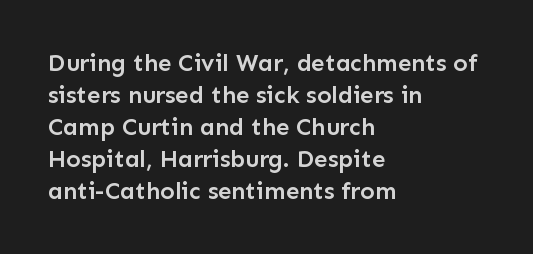
The foot of each line stays bare and open. Weight check: semibold — heavier than regular, not quite bold. Summary of vertical rhythm: regular, with standard interline spacing. Alignment: flush left.
